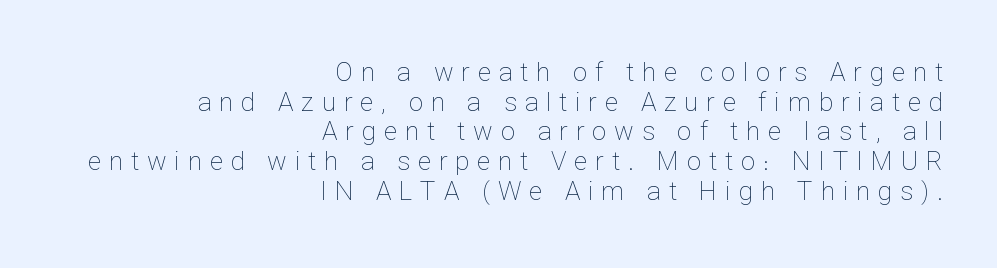
{"italic": "no", "bold": "no", "underline": "no", "align": "right", "line_spacing": "tight", "line_spacing_ratio": 1.14, "letter_spacing": "wide", "letter_spacing_em": 0.3, "glyph_px": 26}
